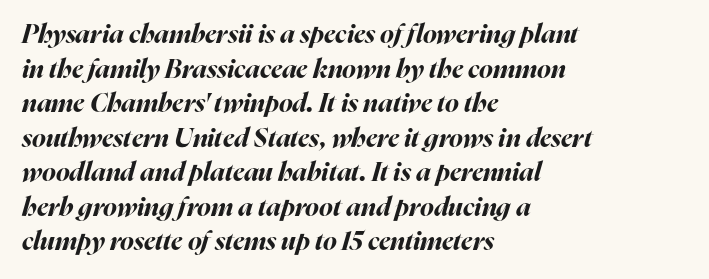
The rendering uses a bold face; every stroke is thick and dark. The paragraph has a hard left edge and a soft right edge. Rendered with sloped, italic letterforms. Bare-footed words on every line. Quick note: interline space is typical. These lines keep a tight, regular rhythm from letter to letter.
